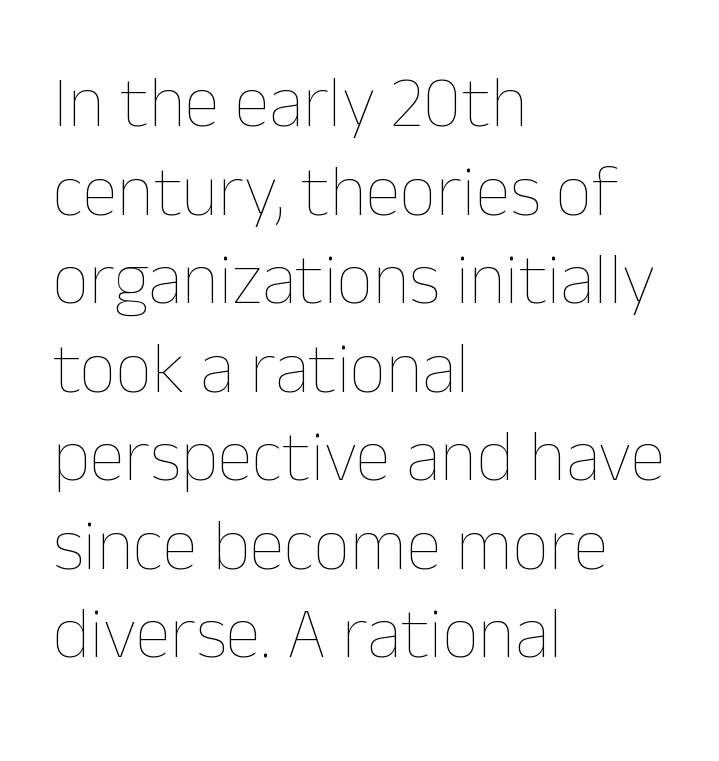
The image shows 72 px thin type, upright; set left-aligned, line spacing 1.23x, normal letter spacing, not underlined; low stroke contrast and a medium x-height.
